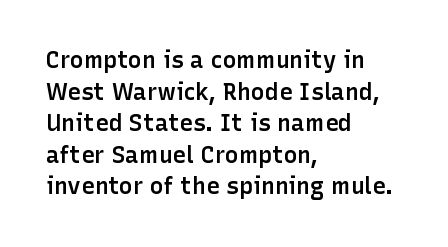
Q: Is the text bold? A: Semi-bold.
Q: Is the text italic (slanted)? A: No, it is upright.
Q: Is the text underlined? A: No.
Q: How is the paragraph aligned? A: Left-aligned.
Q: Is the spacing between letters normal or unusually wide? A: Normal.
Q: Is the spacing between lines tight, normal or loose? A: Normal.
